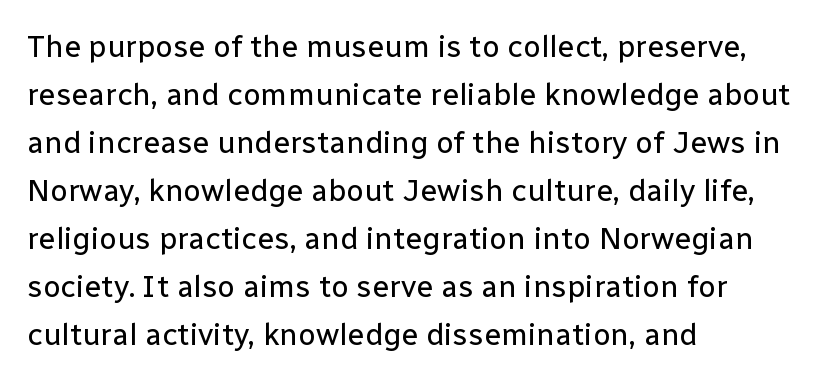
{"serif": "no", "italic": "no", "bold": "no", "weight": "regular", "width": "normal", "stroke_contrast": "low", "x_height": "medium", "monospaced": "no", "underline": "no", "align": "left", "line_spacing": "normal", "line_spacing_ratio": 1.55, "letter_spacing": "normal", "letter_spacing_em": 0.0, "glyph_px": 31}
